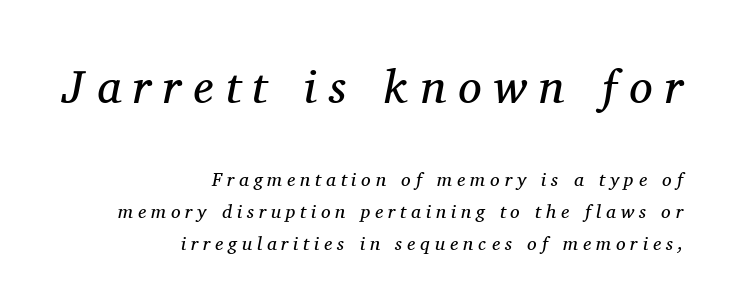
Q: Is the text bold? A: No.
Q: Is the text italic (slanted)? A: Yes, it leans right by about 11 degrees.
Q: Is the typeface a serif or a sans-serif typeface? A: Serif.
Q: Is the text underlined? A: No.
Q: How is the paragraph aligned? A: Right-aligned.
Q: Is the spacing between letters normal or unusually wide? A: Unusually wide.
Q: Is the spacing between lines tight, normal or loose? A: Normal.
Q: Which block of text is set in a larger size, the first (top) or the second (bottom)? A: The first (top) one.
Q: Width (condensed, normal, or wide)? A: Normal.
Q: Stroke contrast? A: Medium.
Q: x-height? A: Medium.
Q: Monospaced? A: No.
